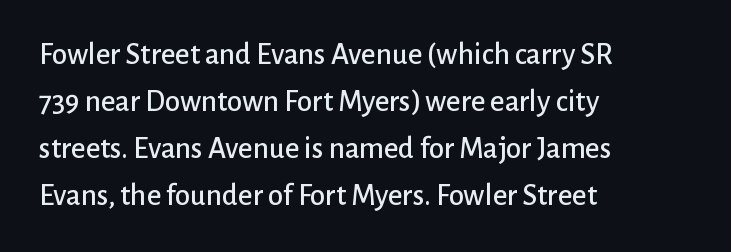
Notice how the stems are strictly vertical — no italics here. Nope, no serifs anywhere on these letters. The rows are spaced the way most documents space them. Glyph-to-glyph distance matches everyday printed text. The face used here is proportionally spaced, like ordinary book or web type.
